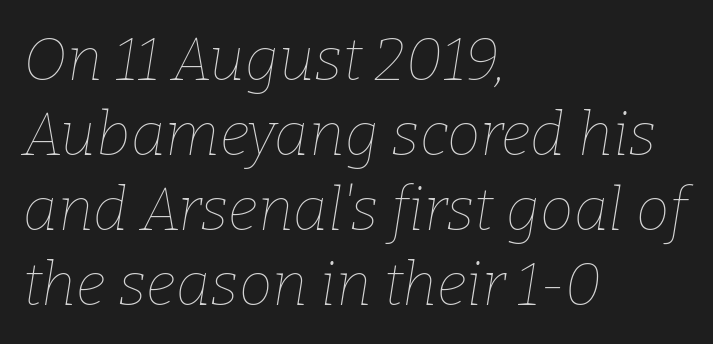
Q: Is the text bold? A: No.
Q: Is the text italic (slanted)? A: Yes, it leans right by about 9 degrees.
Q: Is the text underlined? A: No.
Q: How is the paragraph aligned? A: Left-aligned.
Q: Is the spacing between letters normal or unusually wide? A: Normal.
Q: Is the spacing between lines tight, normal or loose? A: Normal.
Q: Width (condensed, normal, or wide)? A: Normal.
Q: Stroke contrast? A: Low.
Q: x-height? A: Medium.
Q: Monospaced? A: No.
